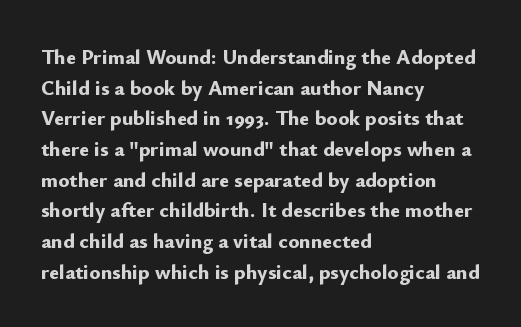
Q: Is the text bold? A: Yes.
Q: Is the text italic (slanted)? A: No, it is upright.
Q: Is the text underlined? A: No.
Q: How is the paragraph aligned? A: Left-aligned.
Q: Is the spacing between letters normal or unusually wide? A: Normal.
Q: Is the spacing between lines tight, normal or loose? A: Normal.
